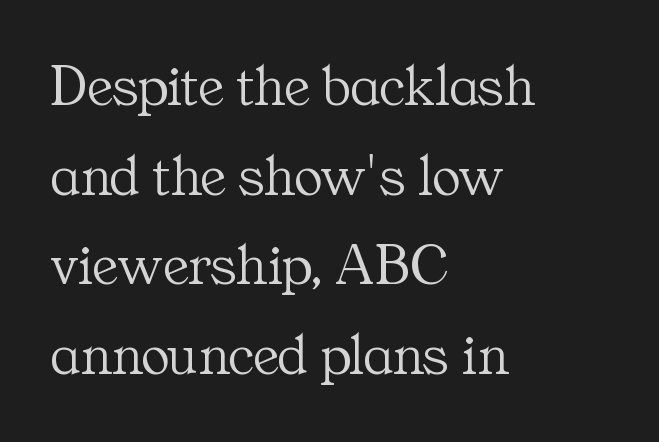
Q: Is the text bold? A: No.
Q: Is the text italic (slanted)? A: No, it is upright.
Q: Is the typeface a serif or a sans-serif typeface? A: Serif.
Q: Is the text underlined? A: No.
Q: How is the paragraph aligned? A: Left-aligned.
Q: Is the spacing between letters normal or unusually wide? A: Normal.
Q: Is the spacing between lines tight, normal or loose? A: Normal.
Q: Width (condensed, normal, or wide)? A: Normal.
Q: Stroke contrast? A: Medium.
Q: x-height? A: Medium.
Q: Monospaced? A: No.
